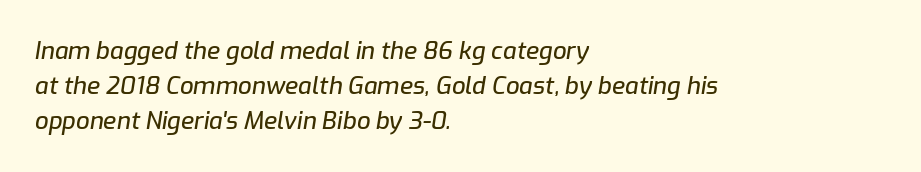
{"italic": "yes", "lean": "right", "slant_degrees": 9, "underline": "no", "align": "left", "line_spacing": "normal", "line_spacing_ratio": 1.46, "letter_spacing": "normal", "letter_spacing_em": 0.0, "glyph_px": 24}
